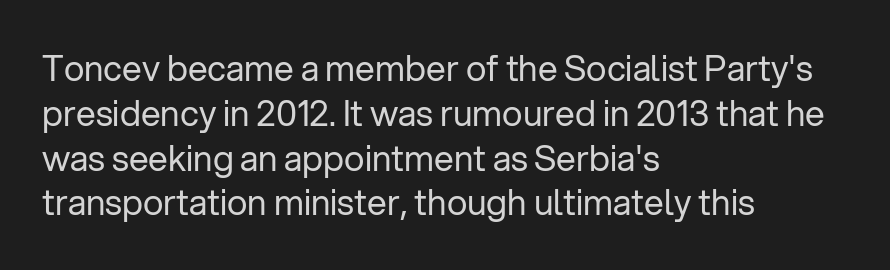
The image shows 35 px regular-weight sans-serif type, upright; set left-aligned, normal line spacing (1.28x), normal letter spacing, not underlined; low stroke contrast and a medium x-height.
